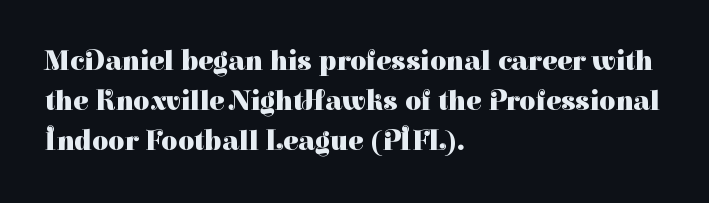
Any mark beneath the type? The region is blank. A roman cut, with each character standing at attention. Is the type bold? Yes — the strokes are clearly thick and heavy. Honestly, the letter spacing is just normal — you wouldn't notice it. Proportional: the letters do not fall into vertical columns. Interline gaps are of average width in this sample.
